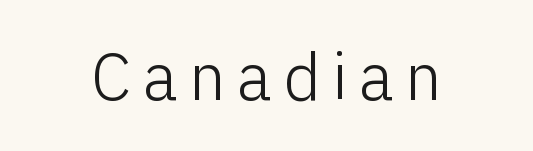
{"serif": "no", "italic": "no", "bold": "no", "weight": "light", "width": "normal", "stroke_contrast": "low", "x_height": "medium", "monospaced": "no", "underline": "no", "glyph_px": 66}
